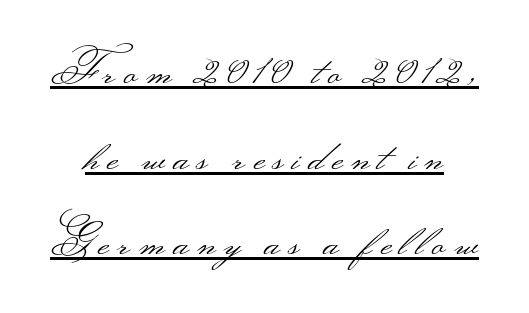
{"serif": "no", "bold": "no", "weight": "light", "width": "wide", "stroke_contrast": "medium", "monospaced": "no", "underline": "yes", "line_spacing": "loose", "line_spacing_ratio": 1.99, "letter_spacing": "wide", "letter_spacing_em": 0.2, "glyph_px": 43}
